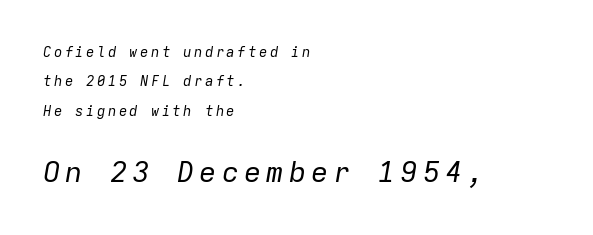
Q: Is the text bold? A: No.
Q: Is the text italic (slanted)? A: Yes, it leans right by about 9 degrees.
Q: Is the text underlined? A: No.
Q: How is the paragraph aligned? A: Left-aligned.
Q: Is the spacing between lines tight, normal or loose? A: Loose.
Q: Which block of text is set in a larger size, the first (top) or the second (bottom)? A: The second (bottom) one.
Q: Width (condensed, normal, or wide)? A: Normal.
Q: Stroke contrast? A: Low.
Q: x-height? A: Medium.
Q: Monospaced? A: Yes.
